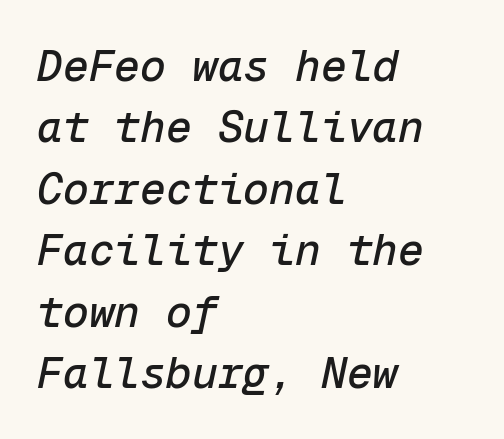
The setting favours the left margin, as ordinary paragraphs usually do. Does the leading feel generous? No, just average. The rendering uses typewriter-style spacing with identical character cells. In terms of letterspacing, this is plain default setting. Underlining? Definitely not there.
